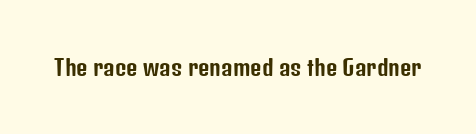
Q: Is the text italic (slanted)? A: No, it is upright.
Q: Is the text underlined? A: No.
Q: Is the spacing between letters normal or unusually wide? A: Normal.
